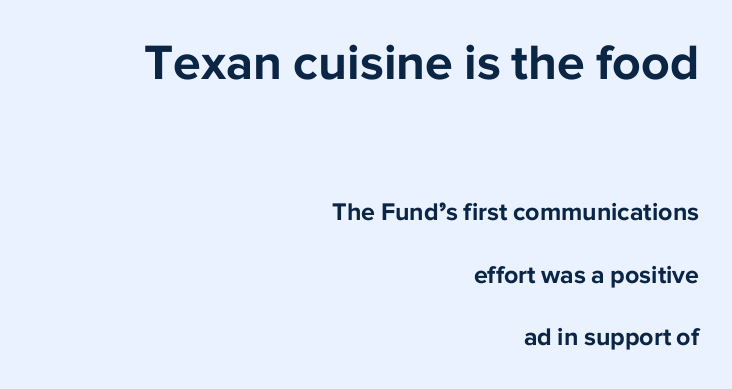
{"serif": "no", "italic": "no", "bold": "yes", "weight": "bold", "width": "normal", "stroke_contrast": "low", "x_height": "medium", "monospaced": "no", "underline": "no", "align": "right", "line_spacing": "loose", "line_spacing_ratio": 2.49, "letter_spacing": "normal", "letter_spacing_em": 0.0, "larger_block": "first", "size_ratio": 2.0, "glyph_px": 50}
